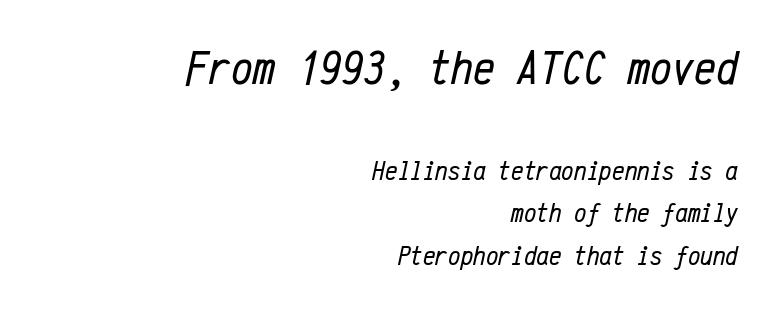
The typeface has the unassuming heft of standard copy or less. Summary of vertical rhythm: regular, with standard interline spacing. Compared with a flush-left layout, this one pins lines to the opposite, right side. The designer gave the opening block more size than the closing block. Each letter, wide or thin by design, is forced into the same width here.
